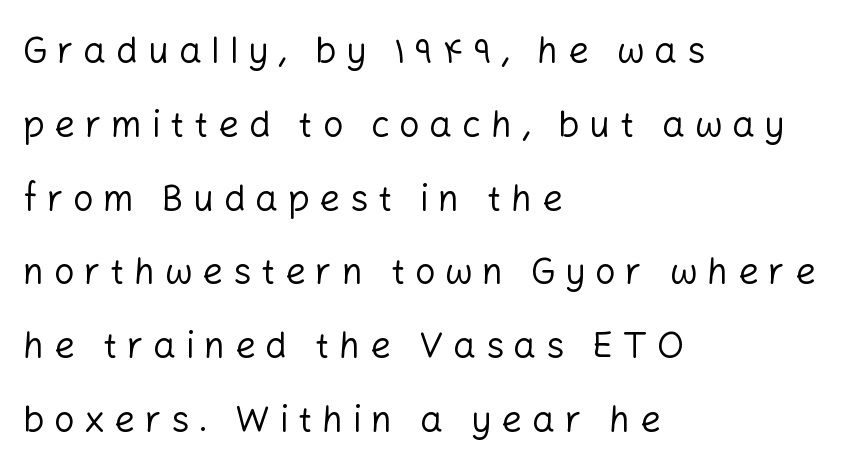
Q: Is the text bold? A: No.
Q: Is the text italic (slanted)? A: No, it is upright.
Q: Is the typeface a serif or a sans-serif typeface? A: Sans-serif.
Q: Is the text underlined? A: No.
Q: How is the paragraph aligned? A: Left-aligned.
Q: Is the spacing between letters normal or unusually wide? A: Unusually wide.
Q: Is the spacing between lines tight, normal or loose? A: Loose.
Q: Width (condensed, normal, or wide)? A: Normal.
Q: Stroke contrast? A: Low.
Q: x-height? A: Medium.
Q: Monospaced? A: No.
